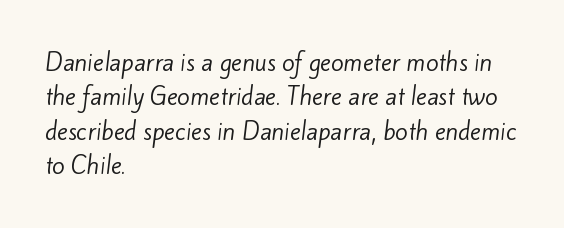
Q: Is the text bold? A: No.
Q: Is the text underlined? A: No.
Q: How is the paragraph aligned? A: Left-aligned.
Q: Is the spacing between letters normal or unusually wide? A: Normal.
Q: Is the spacing between lines tight, normal or loose? A: Normal.
